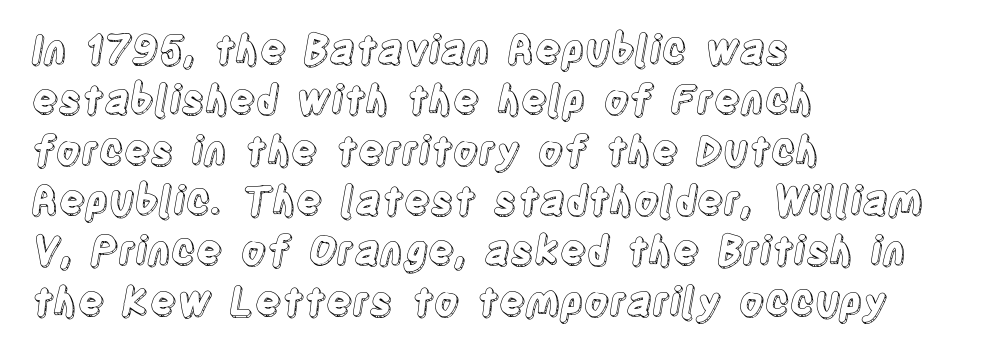
Q: Is the text italic (slanted)? A: Yes.
Q: Is the text underlined? A: No.
Q: How is the paragraph aligned? A: Left-aligned.
Q: Is the spacing between letters normal or unusually wide? A: Normal.
Q: Is the spacing between lines tight, normal or loose? A: Normal.
Q: Width (condensed, normal, or wide)? A: Condensed.
Q: x-height? A: Large.
Q: Monospaced? A: No.
